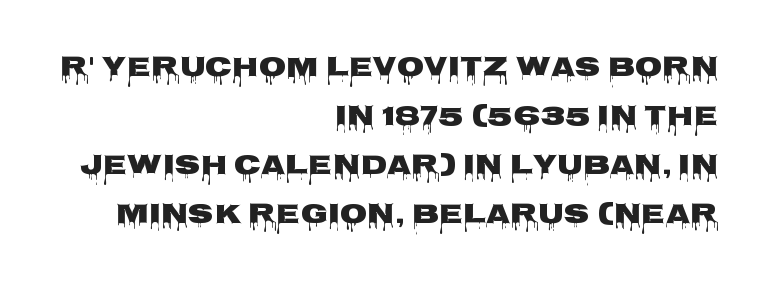
Q: Is the text italic (slanted)? A: No, it is upright.
Q: Is the typeface a serif or a sans-serif typeface? A: Sans-serif.
Q: Is the text underlined? A: No.
Q: How is the paragraph aligned? A: Right-aligned.
Q: Is the spacing between letters normal or unusually wide? A: Normal.
Q: Width (condensed, normal, or wide)? A: Wide.
Q: Stroke contrast? A: Low.
Q: x-height? A: Large.
Q: Monospaced? A: No.
